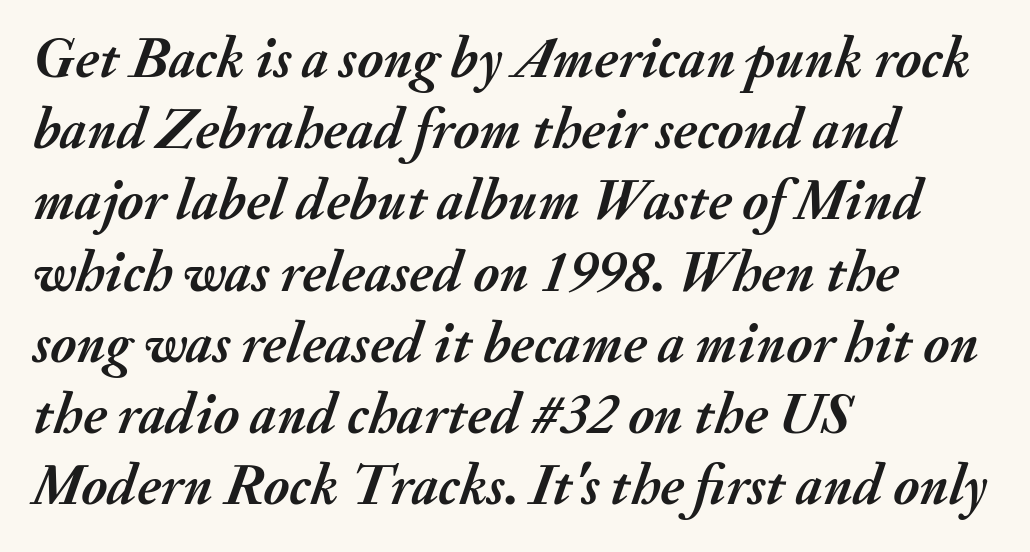
The image shows 57 px semibold type, italic (leaning right); set left-aligned, normal line spacing (1.25x), normal letter spacing, not underlined; medium stroke contrast and a small x-height.
